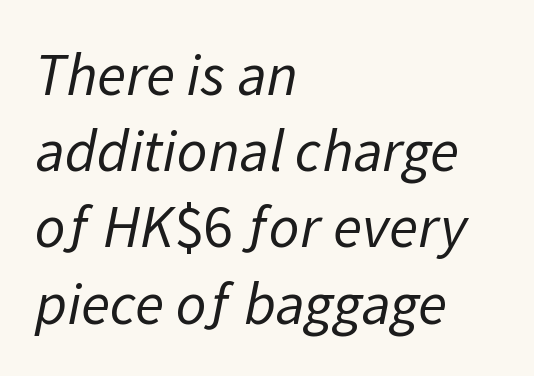
Q: Is the text bold? A: No.
Q: Is the typeface a serif or a sans-serif typeface? A: Sans-serif.
Q: Is the text underlined? A: No.
Q: How is the paragraph aligned? A: Left-aligned.
Q: Is the spacing between letters normal or unusually wide? A: Normal.
Q: Is the spacing between lines tight, normal or loose? A: Normal.
Q: Width (condensed, normal, or wide)? A: Normal.
Q: Stroke contrast? A: Low.
Q: x-height? A: Medium.
Q: Monospaced? A: No.
